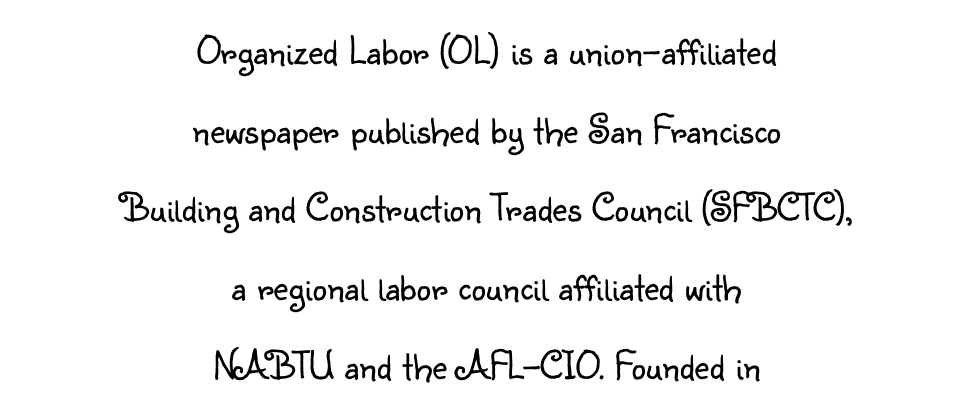
Q: Is the text bold? A: No.
Q: Is the text italic (slanted)? A: No, it is upright.
Q: Is the typeface a serif or a sans-serif typeface? A: Sans-serif.
Q: Is the text underlined? A: No.
Q: How is the paragraph aligned? A: Centered.
Q: Is the spacing between letters normal or unusually wide? A: Normal.
Q: Is the spacing between lines tight, normal or loose? A: Loose.
Q: Width (condensed, normal, or wide)? A: Normal.
Q: Stroke contrast? A: Low.
Q: x-height? A: Small.
Q: Monospaced? A: No.
